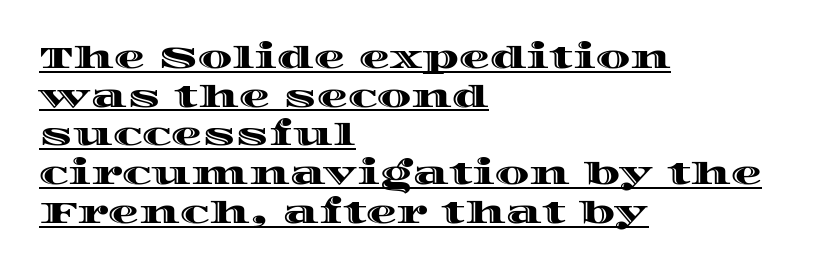
The image shows 31 px wide type, upright; set left-aligned, normal line spacing (1.25x), normal letter spacing, underlined; a large x-height.
